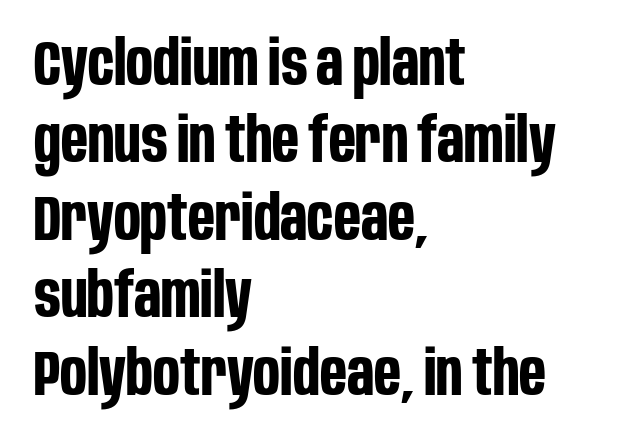
Q: Is the text bold? A: Yes.
Q: Is the text italic (slanted)? A: No, it is upright.
Q: Is the typeface a serif or a sans-serif typeface? A: Sans-serif.
Q: Is the text underlined? A: No.
Q: How is the paragraph aligned? A: Left-aligned.
Q: Is the spacing between letters normal or unusually wide? A: Normal.
Q: Width (condensed, normal, or wide)? A: Condensed.
Q: Stroke contrast? A: Low.
Q: x-height? A: Large.
Q: Monospaced? A: No.
